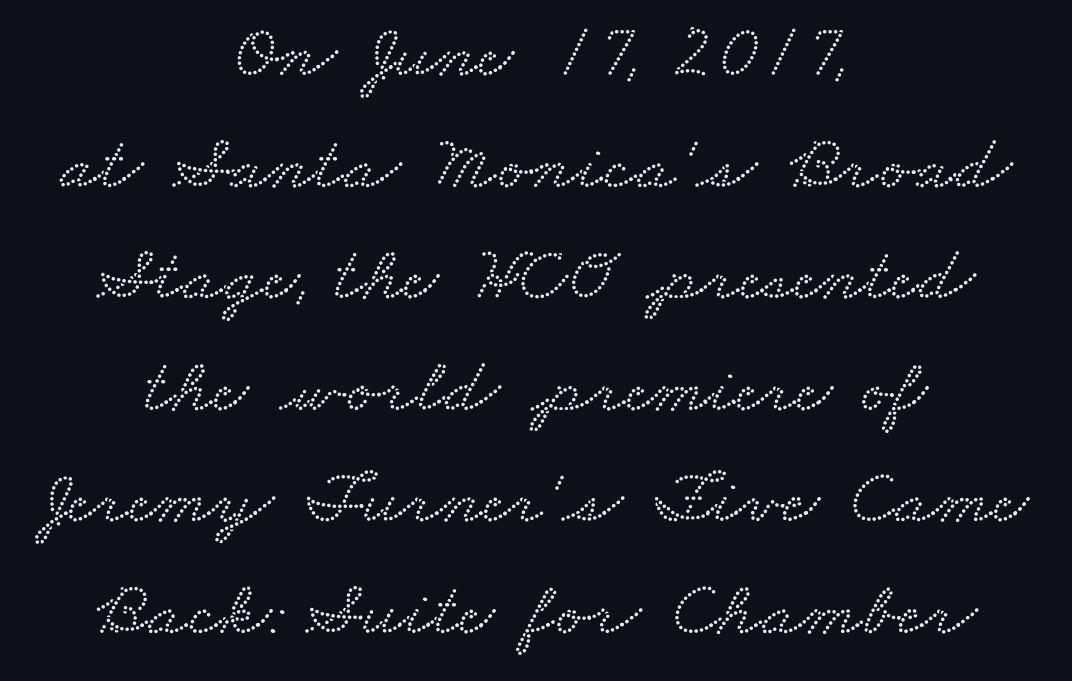
{"serif": "yes", "width": "wide", "stroke_contrast": "low", "x_height": "small", "monospaced": "no", "underline": "no", "align": "center", "line_spacing": "normal", "line_spacing_ratio": 1.43, "letter_spacing": "normal", "letter_spacing_em": 0.0, "glyph_px": 78}
